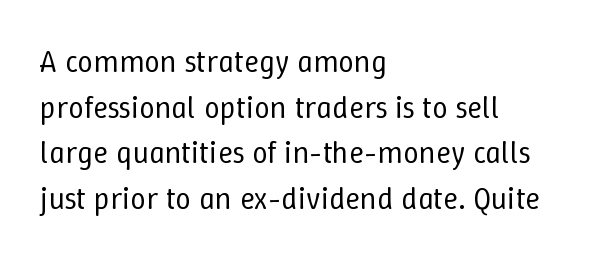
The image shows 31 px regular-weight type, upright; set left-aligned, normal line spacing (1.47x), normal letter spacing, not underlined; low stroke contrast and a medium x-height.
